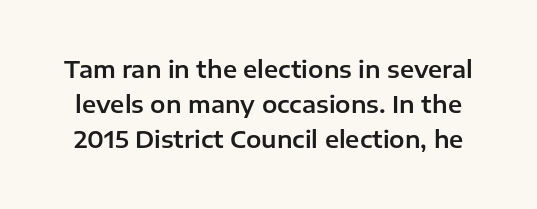
{"italic": "no", "underline": "no", "line_spacing": "normal", "line_spacing_ratio": 1.53, "letter_spacing": "normal", "letter_spacing_em": 0.0, "glyph_px": 23}
